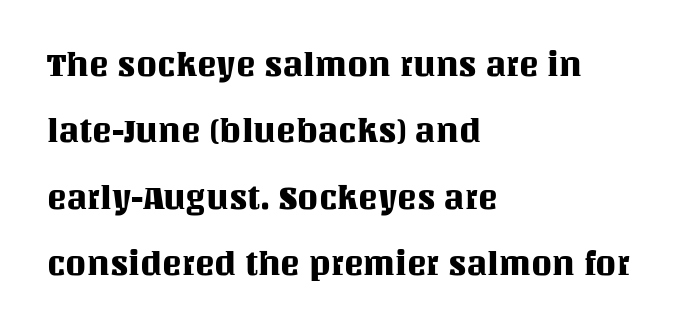
Looks like regular typesetting: each glyph gets only the width it needs. It's the straight-up-and-down kind of type. Short and long lines alike share a common starting point at left. A typesetter would call this leading open, well beyond the default. Default kerning and tracking; the words read as compact shapes. Words float on clear page, feet unadorned.
